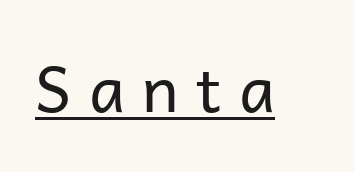
Serif or sans? Sans — the stroke terminals are bare. The typography opts for an upright posture over an oblique one. The letters advance in unequal steps, a hallmark of proportional type. Stroke mass is kept to a normal reading level or below. Here the glyphs are tracked loosely, breaking word shapes into spaced letters. Like a heading marked for emphasis, these lines bear an underscore.
